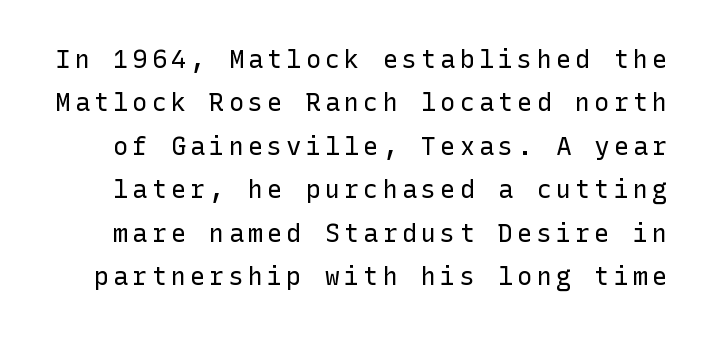
{"italic": "no", "bold": "no", "underline": "no", "line_spacing_ratio": 1.74, "glyph_px": 25}
